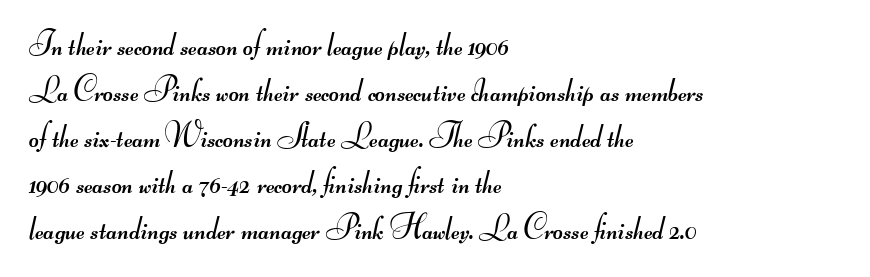
{"serif": "no", "bold": "no", "weight": "regular", "width": "wide", "stroke_contrast": "medium", "monospaced": "no", "underline": "no", "align": "left", "line_spacing": "normal", "line_spacing_ratio": 1.35, "letter_spacing": "normal", "letter_spacing_em": 0.0, "glyph_px": 34}
